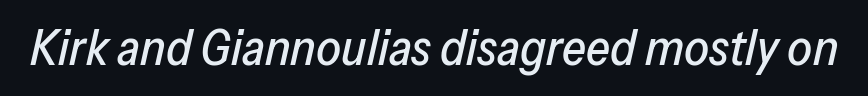
The image shows 49 px text type, italic (leaning right); set normal letter spacing, not underlined; low stroke contrast and a medium x-height.
